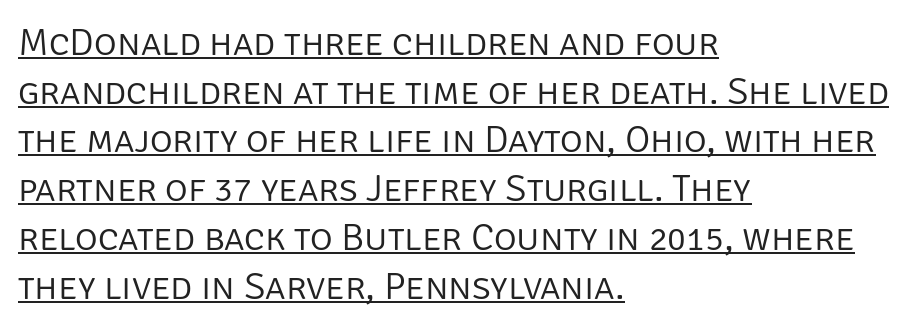
Q: Is the text bold? A: No.
Q: Is the text italic (slanted)? A: No, it is upright.
Q: Is the typeface a serif or a sans-serif typeface? A: Sans-serif.
Q: Is the text underlined? A: Yes.
Q: How is the paragraph aligned? A: Left-aligned.
Q: Is the spacing between letters normal or unusually wide? A: Normal.
Q: Is the spacing between lines tight, normal or loose? A: Normal.
Q: Width (condensed, normal, or wide)? A: Normal.
Q: Stroke contrast? A: Low.
Q: x-height? A: Large.
Q: Monospaced? A: No.
